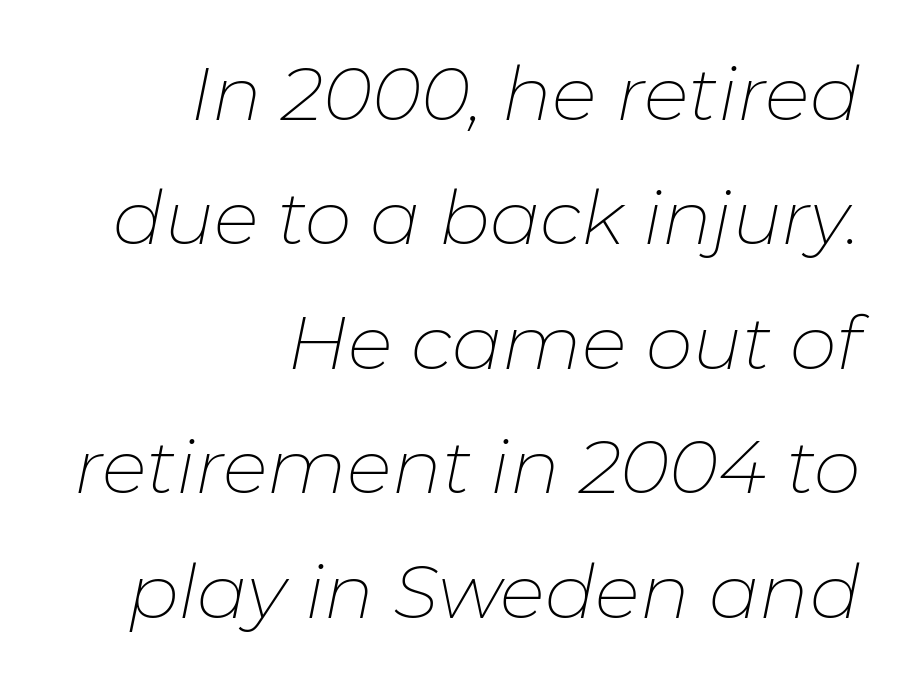
Q: Is the text bold? A: No.
Q: Is the text italic (slanted)? A: Yes, it leans right by about 11 degrees.
Q: Is the text underlined? A: No.
Q: How is the paragraph aligned? A: Right-aligned.
Q: Is the spacing between letters normal or unusually wide? A: Normal.
Q: Is the spacing between lines tight, normal or loose? A: Normal.
Q: Width (condensed, normal, or wide)? A: Normal.
Q: Stroke contrast? A: Low.
Q: x-height? A: Medium.
Q: Monospaced? A: No.
